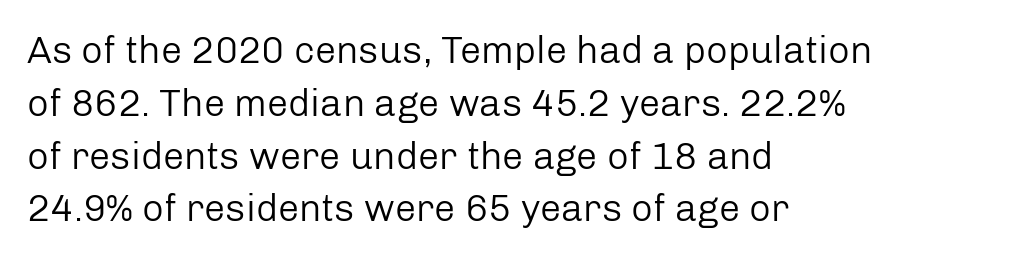
Is the block centered? No — it sits flush against the left margin. Stroke thickness stays within the range of a standard reading face or lighter. Letter spacing: default. One glance says typical: line gaps are just what's usual. Spacing verdict: proportional, widths tailored to each character. Style check: upright.
